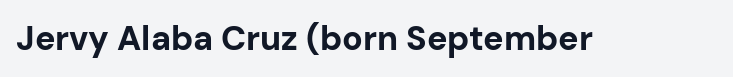
{"serif": "no", "italic": "no", "bold": "yes", "weight": "bold", "width": "normal", "stroke_contrast": "low", "x_height": "medium", "monospaced": "no", "underline": "no", "letter_spacing": "normal", "letter_spacing_em": 0.0, "glyph_px": 34}
